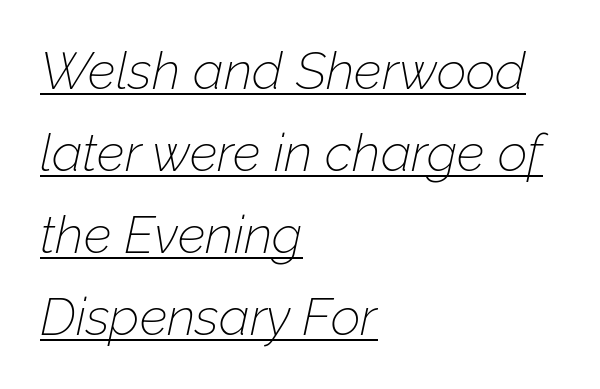
{"italic": "yes", "lean": "right", "slant_degrees": 12, "bold": "no", "weight": "thin", "width": "normal", "stroke_contrast": "low", "x_height": "medium", "monospaced": "no", "underline": "yes", "align": "left", "line_spacing": "normal", "line_spacing_ratio": 1.58, "letter_spacing": "normal", "letter_spacing_em": 0.0, "glyph_px": 52}
